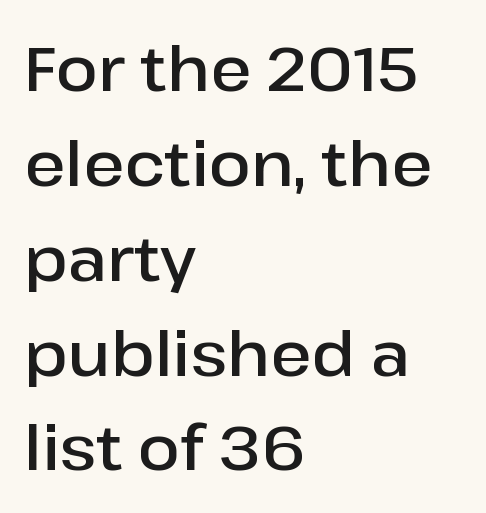
Q: Is the text bold? A: Semi-bold.
Q: Is the text italic (slanted)? A: No, it is upright.
Q: Is the typeface a serif or a sans-serif typeface? A: Sans-serif.
Q: Is the text underlined? A: No.
Q: How is the paragraph aligned? A: Left-aligned.
Q: Is the spacing between letters normal or unusually wide? A: Normal.
Q: Is the spacing between lines tight, normal or loose? A: Normal.
Q: Width (condensed, normal, or wide)? A: Normal.
Q: Stroke contrast? A: Low.
Q: x-height? A: Medium.
Q: Monospaced? A: No.
